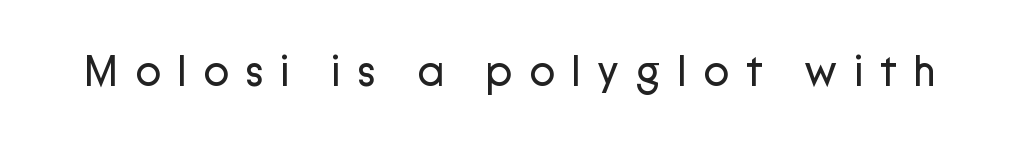
Q: Is the text bold? A: No.
Q: Is the text italic (slanted)? A: No, it is upright.
Q: Is the typeface a serif or a sans-serif typeface? A: Sans-serif.
Q: Is the text underlined? A: No.
Q: Is the spacing between letters normal or unusually wide? A: Unusually wide.
Q: Width (condensed, normal, or wide)? A: Normal.
Q: Stroke contrast? A: Low.
Q: x-height? A: Medium.
Q: Monospaced? A: No.
